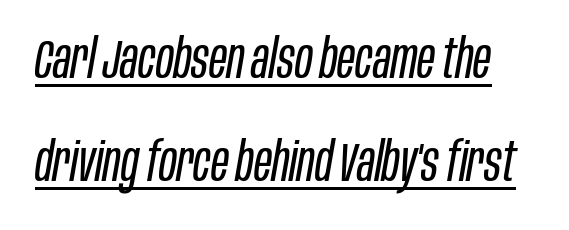
Q: Is the text bold? A: No.
Q: Is the text italic (slanted)? A: Yes, it leans right by about 10 degrees.
Q: Is the text underlined? A: Yes.
Q: Is the spacing between letters normal or unusually wide? A: Normal.
Q: Is the spacing between lines tight, normal or loose? A: Loose.
Q: Width (condensed, normal, or wide)? A: Condensed.
Q: Stroke contrast? A: Low.
Q: x-height? A: Large.
Q: Monospaced? A: No.
